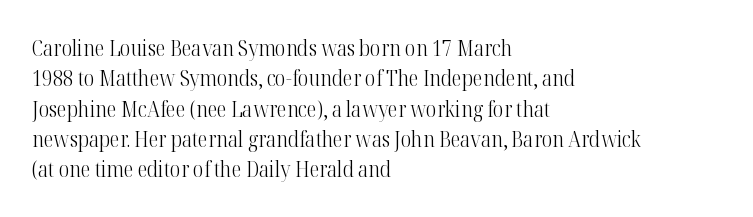
The image shows 22 px text type, upright; set left-aligned, normal line spacing (1.38x), normal letter spacing, not underlined.
